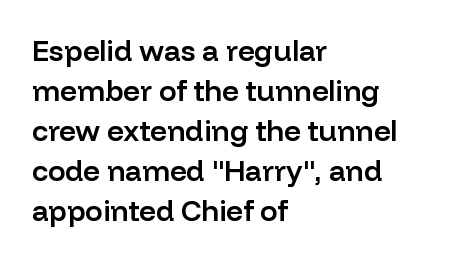
The image shows 29 px semibold sans-serif type, upright; set left-aligned, normal line spacing (1.38x), normal letter spacing, not underlined; low stroke contrast and a medium x-height.
